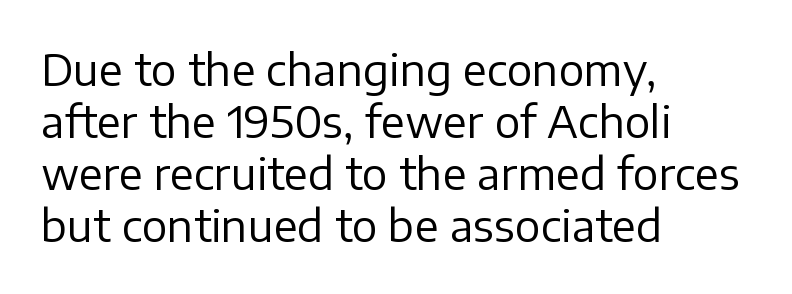
{"serif": "no", "italic": "no", "bold": "no", "weight": "regular", "width": "normal", "stroke_contrast": "low", "x_height": "medium", "monospaced": "no", "underline": "no", "align": "left", "line_spacing_ratio": 1.21, "letter_spacing": "normal", "letter_spacing_em": 0.0, "glyph_px": 43}
